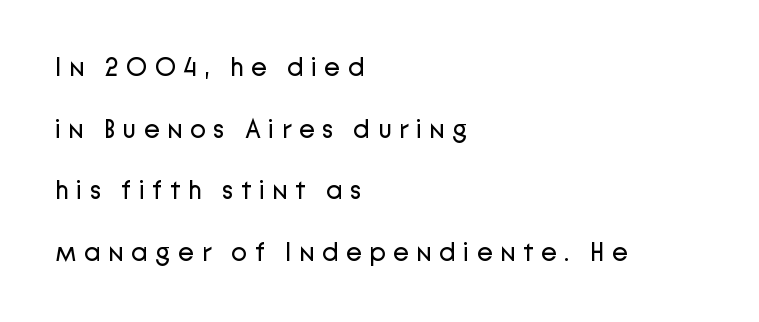
The image shows 26 px text type, upright; set left-aligned, loose line spacing (2.37x), unusually wide letter spacing (+0.29 em), not underlined.
